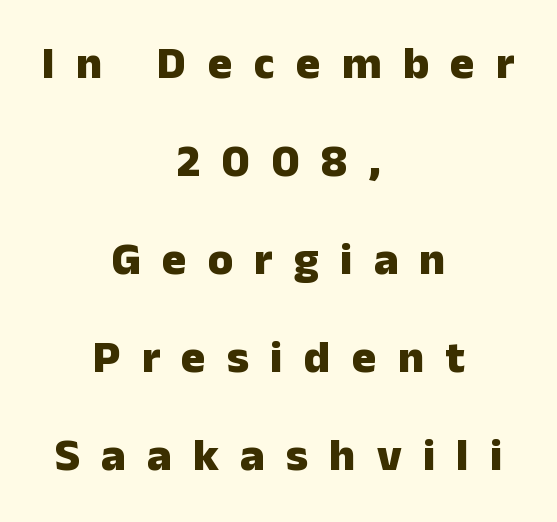
{"serif": "no", "italic": "no", "bold": "yes", "weight": "heavy", "width": "normal", "stroke_contrast": "low", "x_height": "medium", "monospaced": "no", "underline": "no", "align": "center", "line_spacing": "loose", "line_spacing_ratio": 2.13, "letter_spacing": "wide", "letter_spacing_em": 0.46, "glyph_px": 46}
